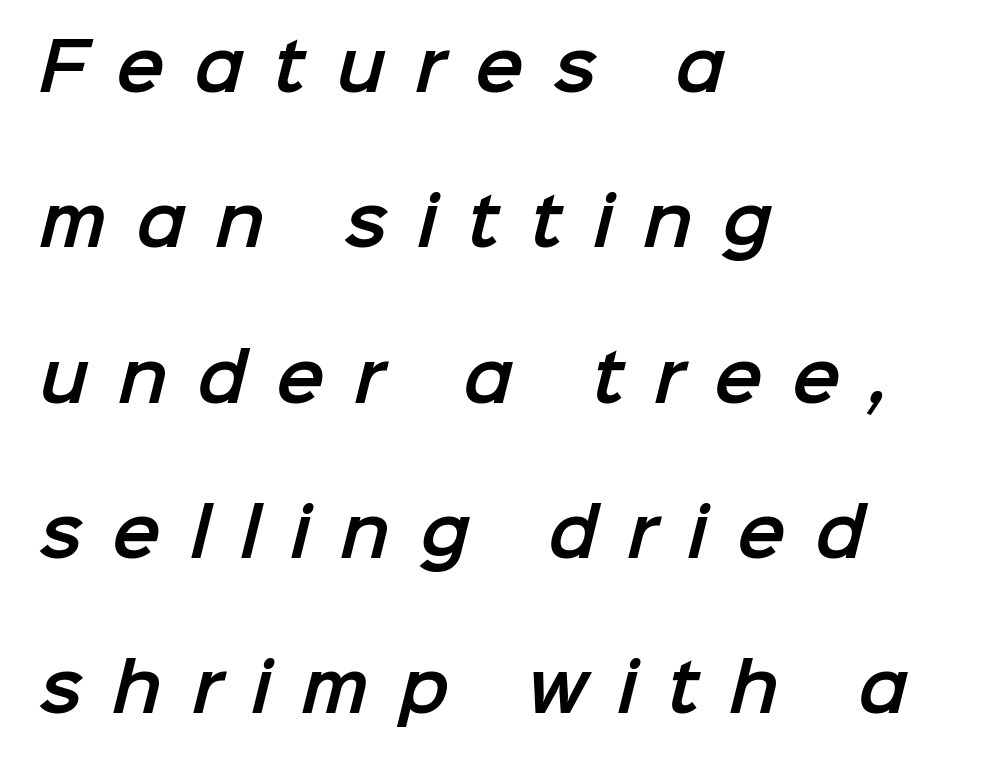
The image shows 65 px sans-serif type; set left-aligned, loose line spacing (2.39x), unusually wide letter spacing (+0.45 em), not underlined; low stroke contrast and a medium x-height.
